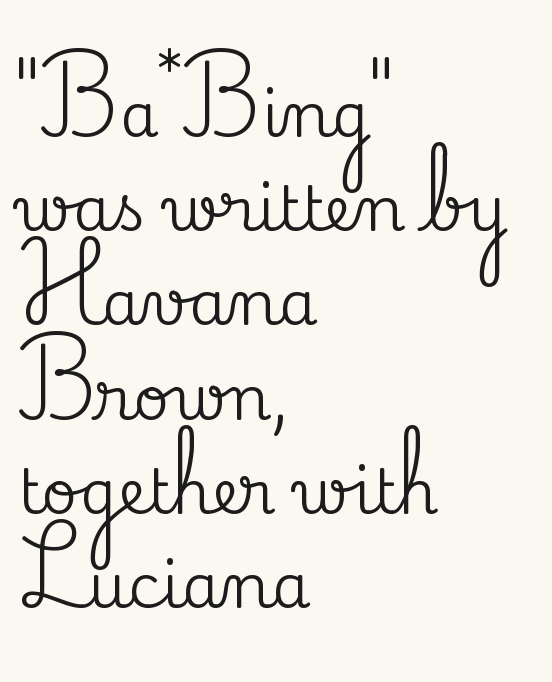
Q: Is the text italic (slanted)? A: No, it is upright.
Q: Is the typeface a serif or a sans-serif typeface? A: Serif.
Q: Is the text underlined? A: No.
Q: How is the paragraph aligned? A: Left-aligned.
Q: Is the spacing between letters normal or unusually wide? A: Normal.
Q: Is the spacing between lines tight, normal or loose? A: Normal.
Q: Width (condensed, normal, or wide)? A: Normal.
Q: Stroke contrast? A: Medium.
Q: x-height? A: Small.
Q: Monospaced? A: No.
